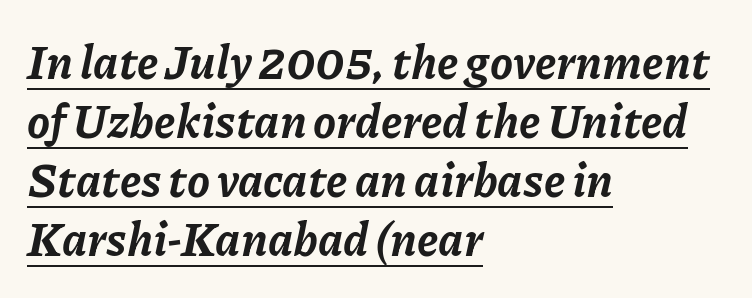
Q: Is the text bold? A: Yes.
Q: Is the text italic (slanted)? A: Yes, it leans right by about 11 degrees.
Q: Is the text underlined? A: Yes.
Q: How is the paragraph aligned? A: Left-aligned.
Q: Is the spacing between letters normal or unusually wide? A: Normal.
Q: Is the spacing between lines tight, normal or loose? A: Normal.
Q: Width (condensed, normal, or wide)? A: Normal.
Q: Stroke contrast? A: Low.
Q: x-height? A: Medium.
Q: Monospaced? A: No.
